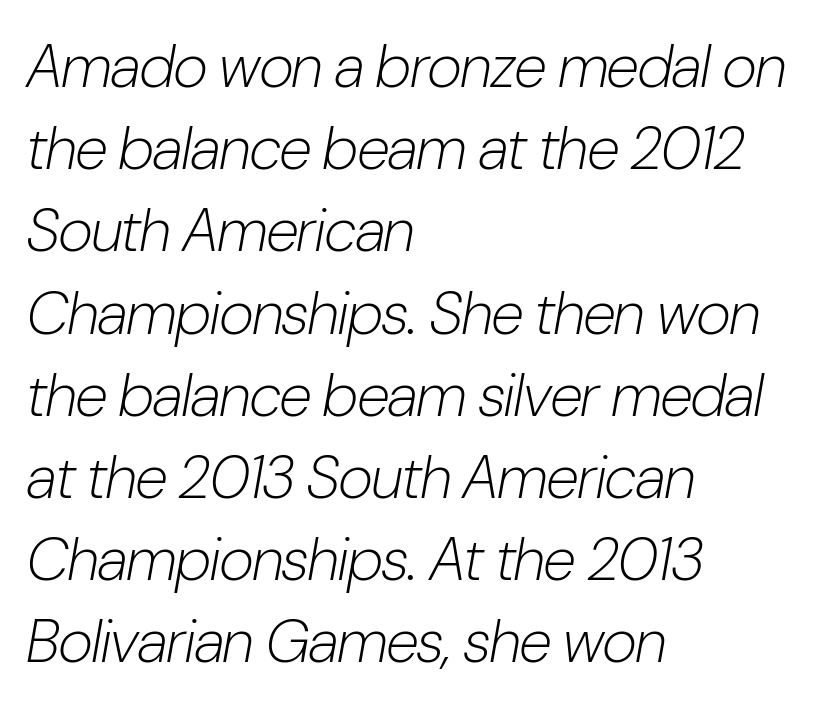
The image shows 60 px light, condensed type, italic (leaning right); set left-aligned, normal line spacing (1.37x), normal letter spacing, not underlined; low stroke contrast and a medium x-height.
